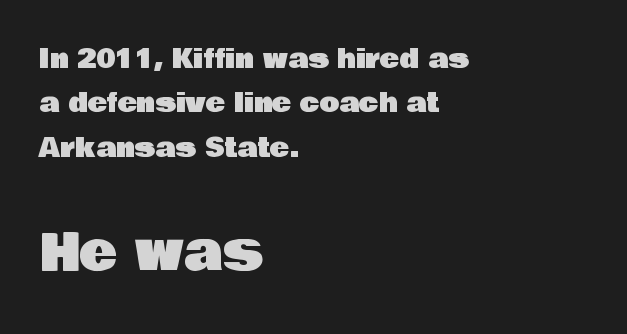
The image shows 51 px sans-serif type, upright; set left-aligned, line spacing 1.71x, normal letter spacing, not underlined; the second (bottom) block is 1.96x larger; low stroke contrast and a large x-height.
